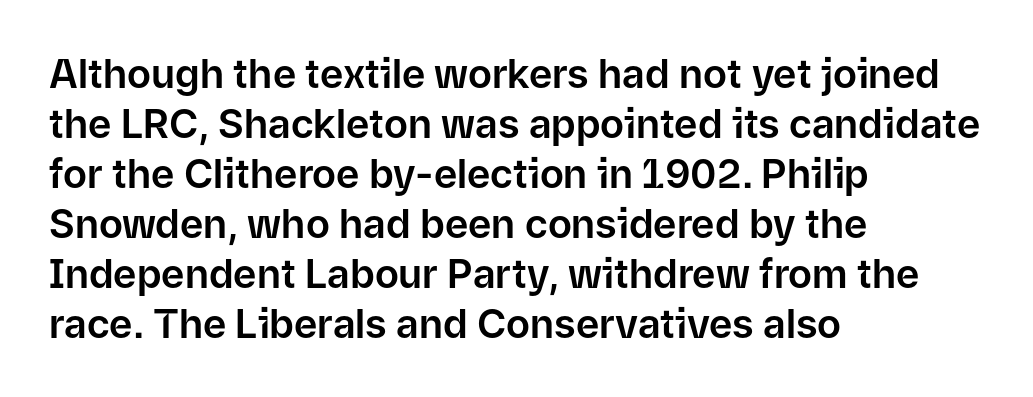
{"serif": "no", "italic": "no", "width": "normal", "stroke_contrast": "low", "x_height": "medium", "monospaced": "no", "underline": "no", "align": "left", "line_spacing": "normal", "line_spacing_ratio": 1.25, "letter_spacing": "normal", "letter_spacing_em": 0.0, "glyph_px": 40}
